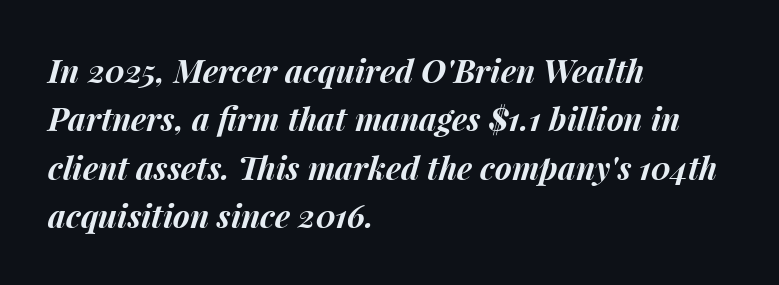
The image shows 32 px bold type, italic (leaning right); set left-aligned, normal line spacing (1.51x), normal letter spacing, not underlined; medium stroke contrast and a medium x-height.
